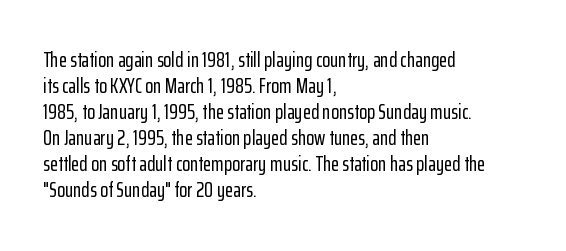
The image shows 21 px text type, upright; set left-aligned, line spacing 1.24x, normal letter spacing, not underlined.
